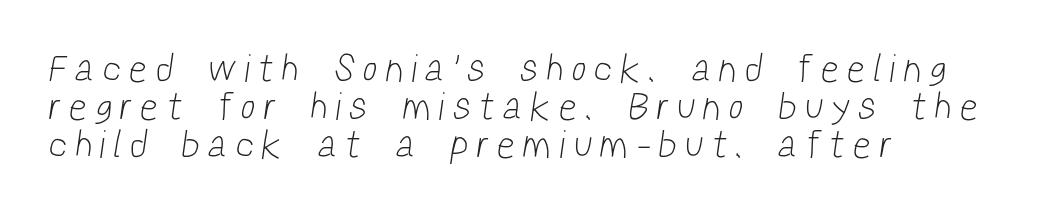
Q: Is the text bold? A: No.
Q: Is the typeface a serif or a sans-serif typeface? A: Sans-serif.
Q: Is the text underlined? A: No.
Q: How is the paragraph aligned? A: Left-aligned.
Q: Is the spacing between letters normal or unusually wide? A: Unusually wide.
Q: Is the spacing between lines tight, normal or loose? A: Tight.
Q: Width (condensed, normal, or wide)? A: Condensed.
Q: Stroke contrast? A: Low.
Q: x-height? A: Medium.
Q: Monospaced? A: No.
